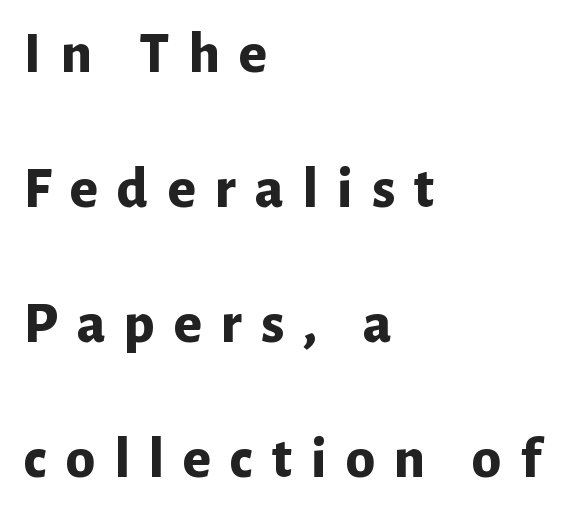
{"serif": "no", "italic": "no", "bold": "yes", "weight": "bold", "width": "normal", "stroke_contrast": "low", "x_height": "medium", "monospaced": "no", "underline": "no", "align": "left", "line_spacing": "loose", "line_spacing_ratio": 2.29, "letter_spacing": "wide", "letter_spacing_em": 0.32, "glyph_px": 59}
